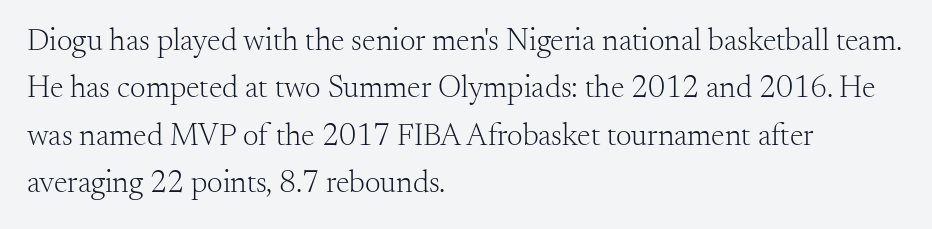
The image shows 31 px light serif type, upright; set left-aligned, normal line spacing (1.53x), normal letter spacing, not underlined; medium stroke contrast and a small x-height.
